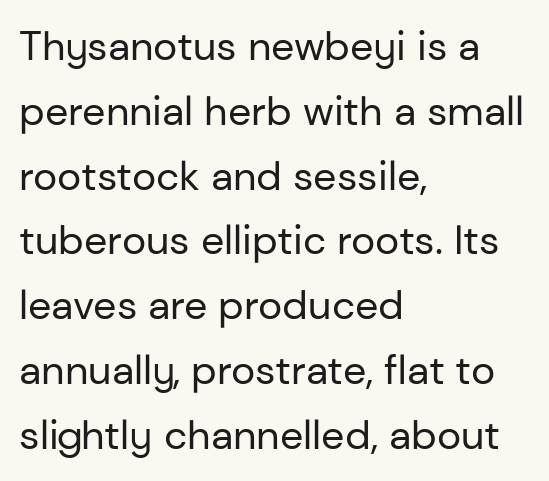
The specimen reads as upright at a glance. The passage shown is not underscored anywhere. Looks like regular typesetting: each glyph gets only the width it needs. The characters display no serif detailing; their extremities are plain.
